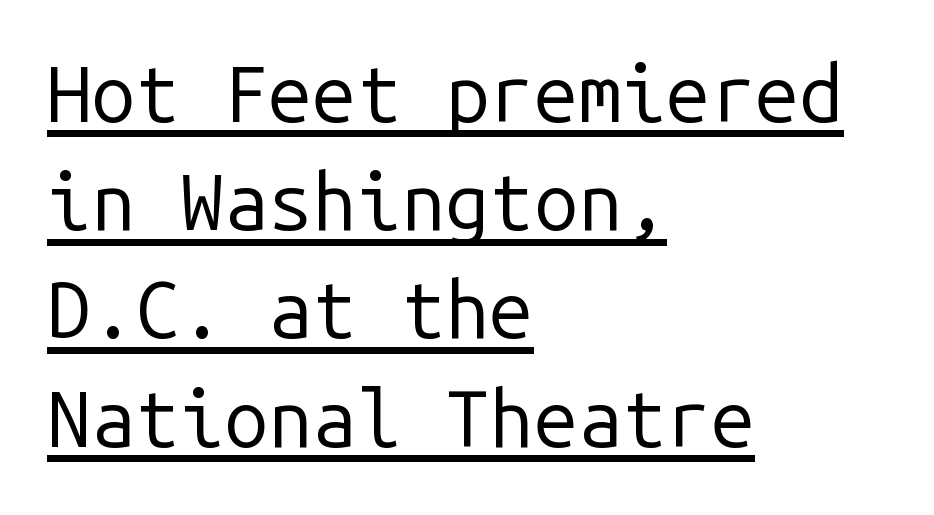
Q: Is the text bold? A: No.
Q: Is the text italic (slanted)? A: No, it is upright.
Q: Is the typeface a serif or a sans-serif typeface? A: Sans-serif.
Q: Is the text underlined? A: Yes.
Q: How is the paragraph aligned? A: Left-aligned.
Q: Is the spacing between letters normal or unusually wide? A: Normal.
Q: Is the spacing between lines tight, normal or loose? A: Normal.
Q: Width (condensed, normal, or wide)? A: Normal.
Q: Stroke contrast? A: Low.
Q: x-height? A: Medium.
Q: Monospaced? A: Yes.
